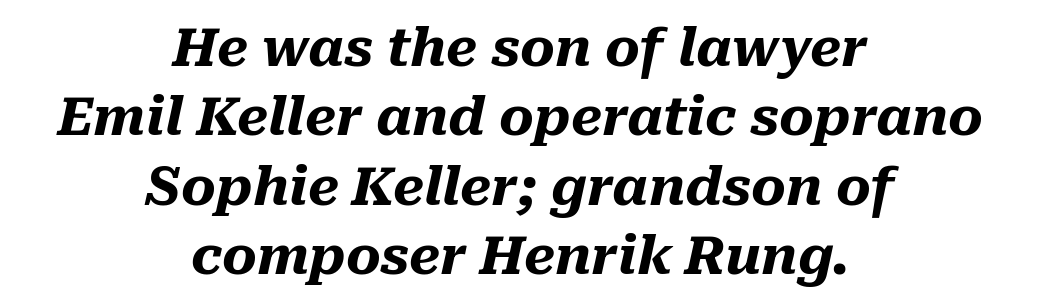
Q: Is the text bold? A: Yes.
Q: Is the text italic (slanted)? A: Yes, it leans right by about 10 degrees.
Q: Is the text underlined? A: No.
Q: How is the paragraph aligned? A: Centered.
Q: Is the spacing between letters normal or unusually wide? A: Normal.
Q: Is the spacing between lines tight, normal or loose? A: Normal.
Q: Width (condensed, normal, or wide)? A: Normal.
Q: Stroke contrast? A: Medium.
Q: x-height? A: Medium.
Q: Monospaced? A: No.
